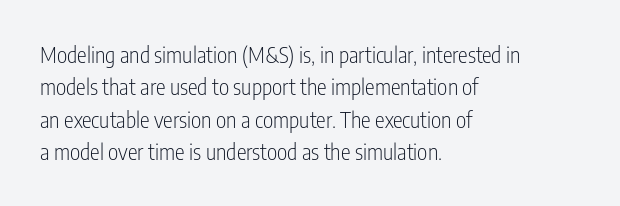
{"italic": "no", "bold": "no", "underline": "no", "align": "left", "line_spacing": "normal", "line_spacing_ratio": 1.47, "letter_spacing": "normal", "letter_spacing_em": 0.0, "glyph_px": 22}
